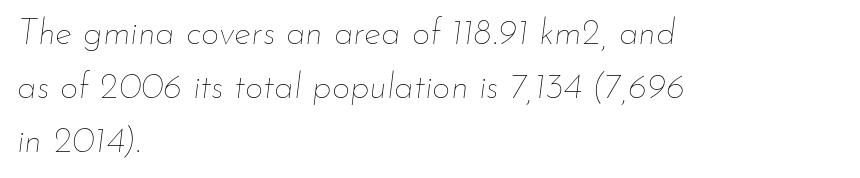
Where is the straight margin? On the left. The gaps between neighbouring characters are ordinary and unremarkable. The designer left line spacing at the default. Words float on clear page, feet unadorned. This reads as an unemphasized weight, regular at the heaviest. These lines are rendered in a variable-pitch font.
